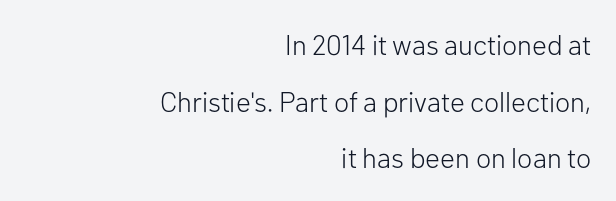
The passage shown has conventional tracking throughout. If you drew a ruler down the right edge, every line would touch it. Note the varied advance widths — an 'i' is clearly narrower than an 'm'. It's the straight-up-and-down kind of type. Heft: none added — not bold.
